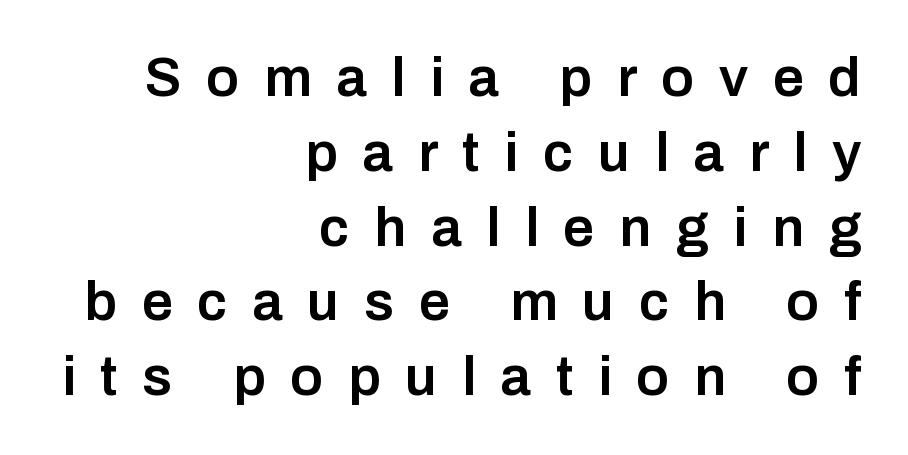
The image shows 55 px semibold sans-serif type, upright; set right-aligned, normal line spacing (1.36x), unusually wide letter spacing (+0.45 em), not underlined; low stroke contrast and a medium x-height.
